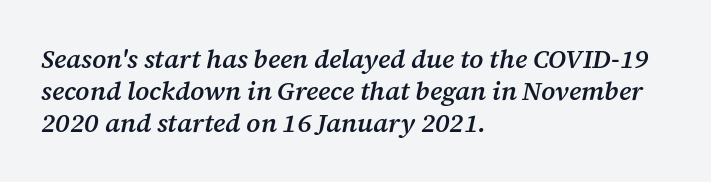
Moderately thickened strokes mark this as semibold type. Honestly, the letter spacing is just normal — you wouldn't notice it. You can tell it's italic because the verticals aren't actually vertical. The setting favours the left margin, as ordinary paragraphs usually do. Just letters on the line, the space beneath them empty.
